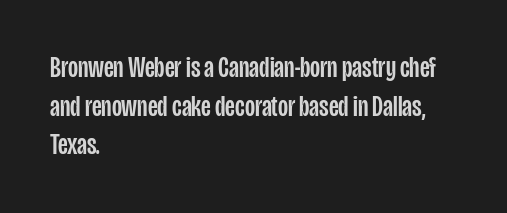
Q: Is the text italic (slanted)? A: No, it is upright.
Q: Is the typeface a serif or a sans-serif typeface? A: Sans-serif.
Q: Is the text underlined? A: No.
Q: How is the paragraph aligned? A: Left-aligned.
Q: Is the spacing between letters normal or unusually wide? A: Normal.
Q: Is the spacing between lines tight, normal or loose? A: Normal.
Q: Width (condensed, normal, or wide)? A: Condensed.
Q: Stroke contrast? A: Low.
Q: x-height? A: Large.
Q: Monospaced? A: No.
